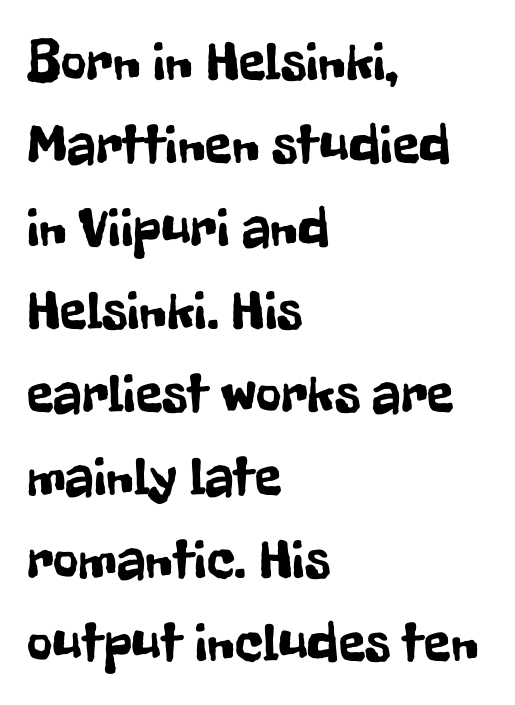
The image shows 55 px condensed sans-serif type, upright; set left-aligned, normal line spacing (1.51x), normal letter spacing, not underlined; low stroke contrast and a medium x-height.
